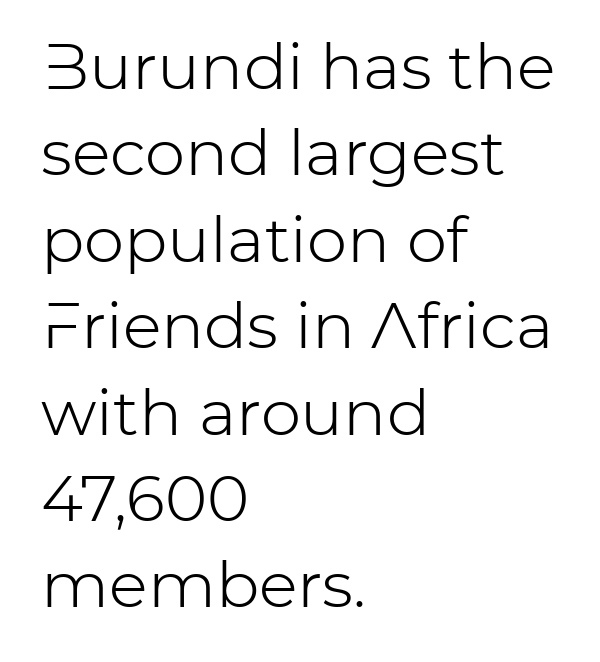
A normal amount of white space separates one row of letters from the next. Each letter keeps its own natural width here, so spacing adapts to shape. In terms of posture, this sample is upright. Note: no serifs on the glyphs. Compared with a centered layout, this one pins lines to the left instead.
